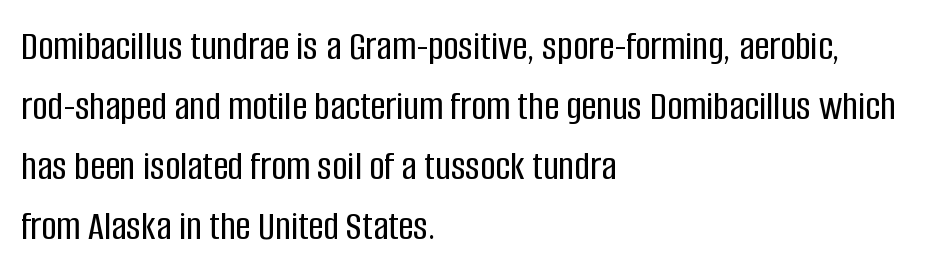
{"serif": "no", "italic": "no", "width": "condensed", "stroke_contrast": "low", "x_height": "large", "monospaced": "no", "underline": "no", "align": "left", "line_spacing": "normal", "line_spacing_ratio": 1.43, "letter_spacing": "normal", "letter_spacing_em": 0.0, "glyph_px": 42}
